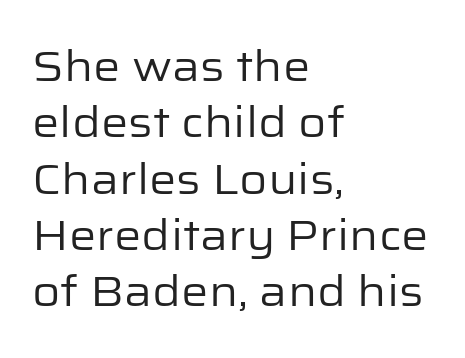
Q: Is the text bold? A: No.
Q: Is the text italic (slanted)? A: No, it is upright.
Q: Is the typeface a serif or a sans-serif typeface? A: Sans-serif.
Q: Is the text underlined? A: No.
Q: How is the paragraph aligned? A: Left-aligned.
Q: Is the spacing between letters normal or unusually wide? A: Normal.
Q: Is the spacing between lines tight, normal or loose? A: Normal.
Q: Width (condensed, normal, or wide)? A: Normal.
Q: Stroke contrast? A: Low.
Q: x-height? A: Medium.
Q: Monospaced? A: No.
